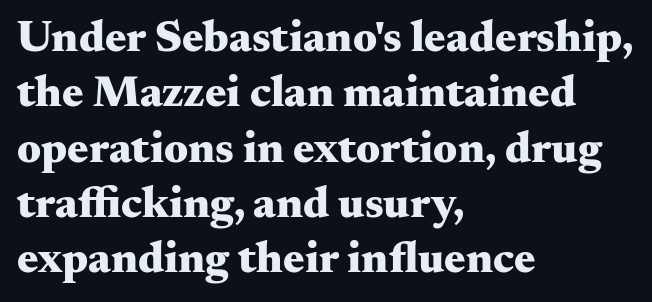
The foot of each line stays bare and open. Set as a true bold cut, around the 700 mark. The letters advance in unequal steps, a hallmark of proportional type. The type sits square on the baseline with zero lean. If you drew a ruler down the left edge, every line would touch it. Each letter's strokes conclude with small projecting serifs.
